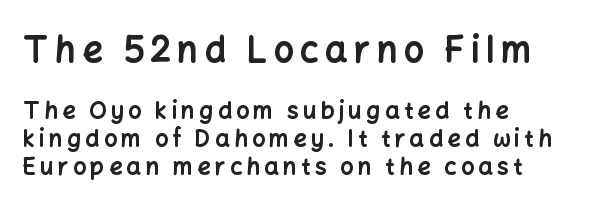
Q: Is the text bold? A: Yes.
Q: Is the text italic (slanted)? A: No, it is upright.
Q: Is the typeface a serif or a sans-serif typeface? A: Sans-serif.
Q: Is the text underlined? A: No.
Q: How is the paragraph aligned? A: Left-aligned.
Q: Which block of text is set in a larger size, the first (top) or the second (bottom)? A: The first (top) one.
Q: Width (condensed, normal, or wide)? A: Normal.
Q: Stroke contrast? A: Low.
Q: x-height? A: Medium.
Q: Monospaced? A: No.
